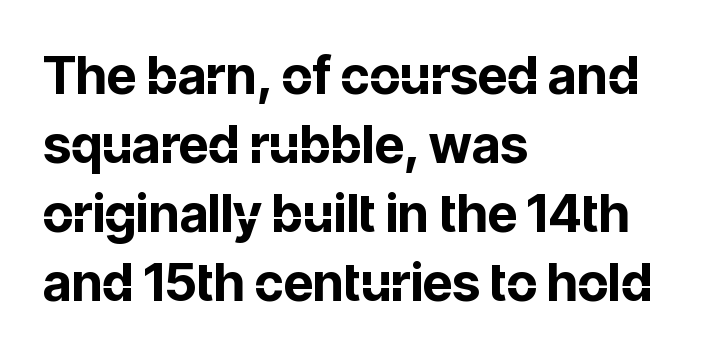
Each word holds together tightly as a unit, with standard inter-letter gaps. Think of a printed novel: that variable character pitch is what you see here. The zone under the glyphs is completely vacant. It's the straight-up-and-down kind of type. Does the copy run flush right? No — it runs flush left. Look at the stroke-to-counter ratio: heavy, a bold.
